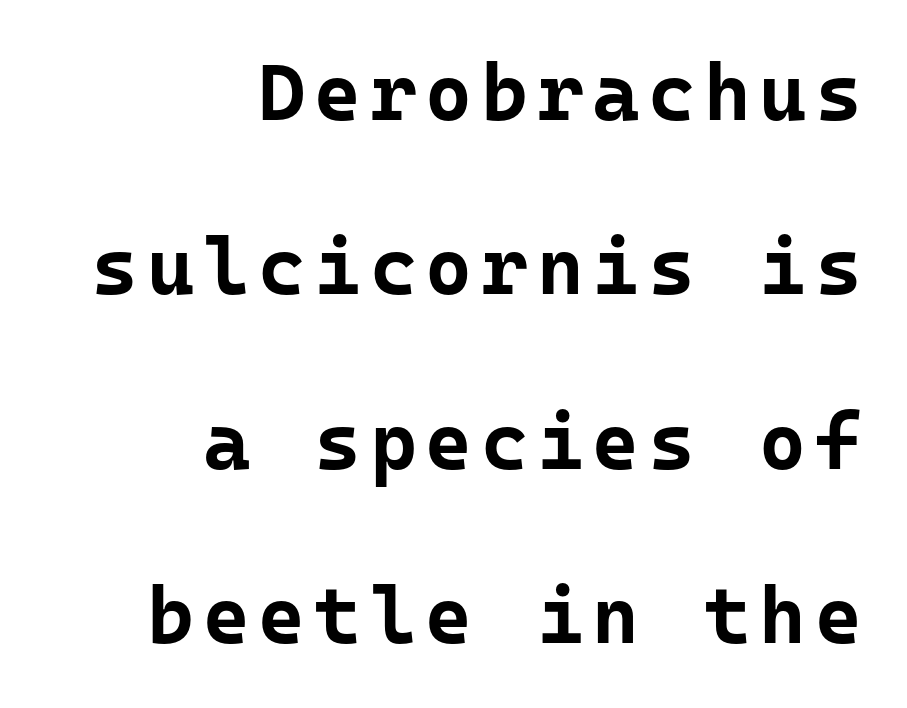
The image shows 80 px bold sans-serif type, upright, monospaced; set right-aligned, loose line spacing (2.18x), not underlined; low stroke contrast and a medium x-height.
